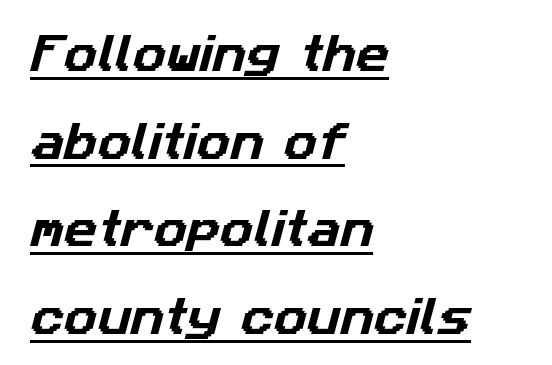
The image shows 41 px sans-serif type; set left-aligned, loose line spacing (2.14x), normal letter spacing, underlined; low stroke contrast and a medium x-height.
